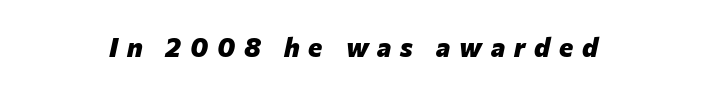
The image shows 27 px bold type, italic (leaning right); set unusually wide letter spacing (+0.33 em), not underlined.
